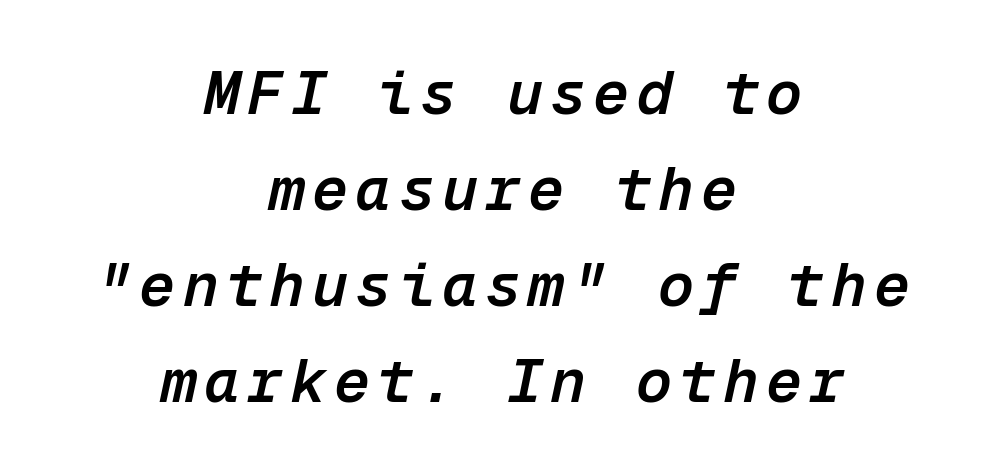
{"italic": "yes", "lean": "right", "slant_degrees": 12, "bold": "semi", "weight": "semibold", "width": "normal", "stroke_contrast": "low", "x_height": "medium", "monospaced": "yes", "underline": "no", "align": "center", "line_spacing": "normal", "line_spacing_ratio": 1.6, "glyph_px": 60}
